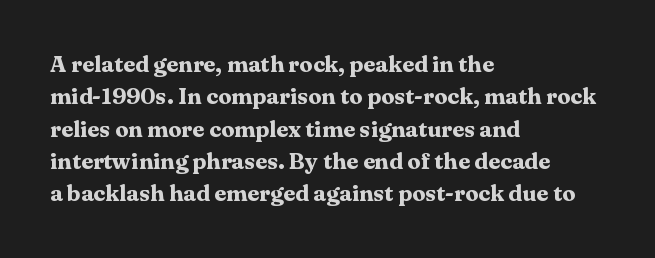
This block has exactly the height ordinary leading produces. A roman cut, with each character standing at attention. Typesetter's note: full bold, strokes at maximum text heaviness. The rendering anchors every line to the left-hand side.
